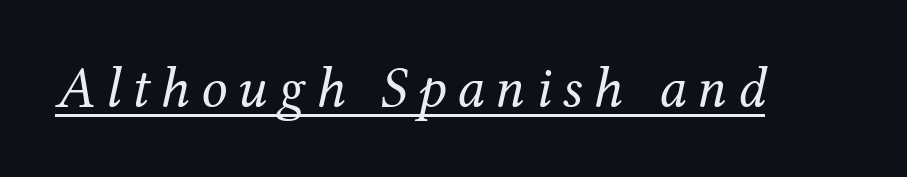
Would a proofreader flag this as italicized? Yes. No chunkiness to these letters — they're not bold. Font category for this specimen: serif. A baseline rule has been typeset under these characters. Is this a fixed-width face? No — the glyphs have proportional, varying widths.
